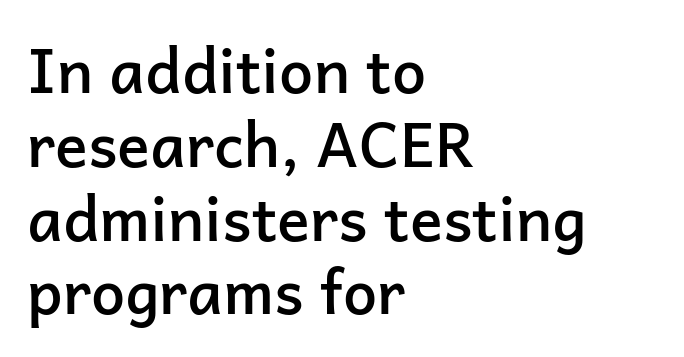
Q: Is the text bold? A: Semi-bold.
Q: Is the text italic (slanted)? A: No, it is upright.
Q: Is the typeface a serif or a sans-serif typeface? A: Sans-serif.
Q: Is the text underlined? A: No.
Q: How is the paragraph aligned? A: Left-aligned.
Q: Is the spacing between letters normal or unusually wide? A: Normal.
Q: Width (condensed, normal, or wide)? A: Normal.
Q: Stroke contrast? A: Low.
Q: x-height? A: Medium.
Q: Monospaced? A: No.
